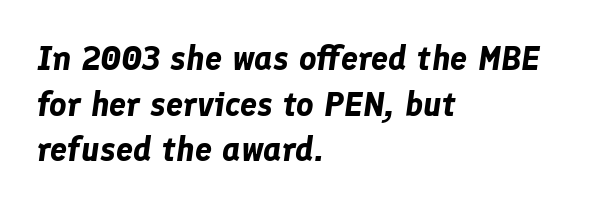
Q: Is the text bold? A: Yes.
Q: Is the text italic (slanted)? A: Yes, it leans right by about 8 degrees.
Q: Is the text underlined? A: No.
Q: How is the paragraph aligned? A: Left-aligned.
Q: Is the spacing between letters normal or unusually wide? A: Normal.
Q: Is the spacing between lines tight, normal or loose? A: Normal.
Q: Width (condensed, normal, or wide)? A: Normal.
Q: Stroke contrast? A: Low.
Q: x-height? A: Medium.
Q: Monospaced? A: No.
